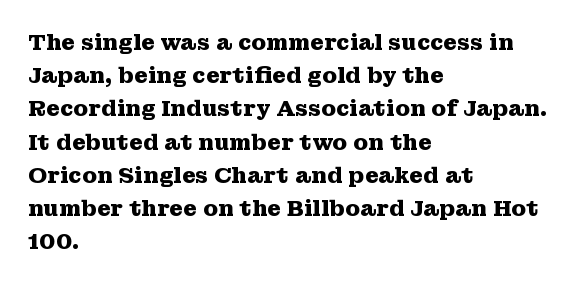
Leading matches the norm, producing a regular column. The area under the type is left untouched. Does extra space separate the letters? No, they use regular spacing. These lines were composed using upright roman letters.
